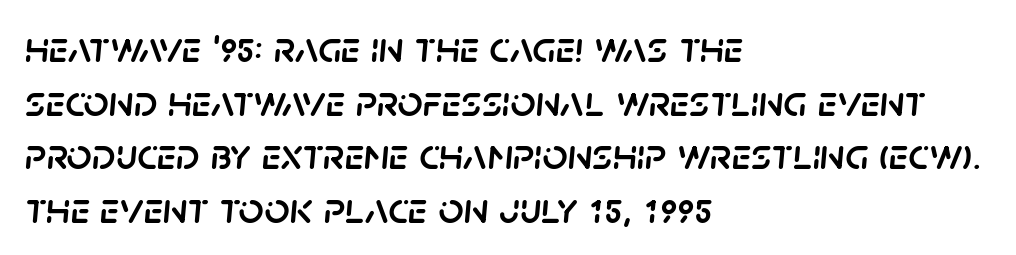
{"italic": "yes", "lean": "right", "slant_degrees": 5, "width": "normal", "stroke_contrast": "low", "x_height": "large", "monospaced": "no", "underline": "no", "align": "left", "line_spacing_ratio": 1.22, "letter_spacing": "normal", "letter_spacing_em": 0.0, "glyph_px": 44}
